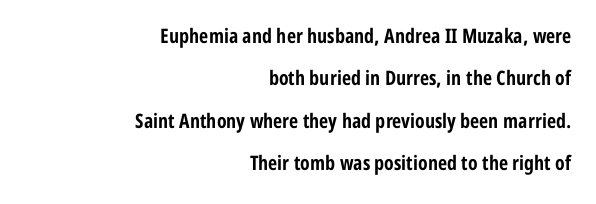
Q: Is the text bold? A: Yes.
Q: Is the text italic (slanted)? A: No, it is upright.
Q: Is the text underlined? A: No.
Q: How is the paragraph aligned? A: Right-aligned.
Q: Is the spacing between letters normal or unusually wide? A: Normal.
Q: Is the spacing between lines tight, normal or loose? A: Loose.
